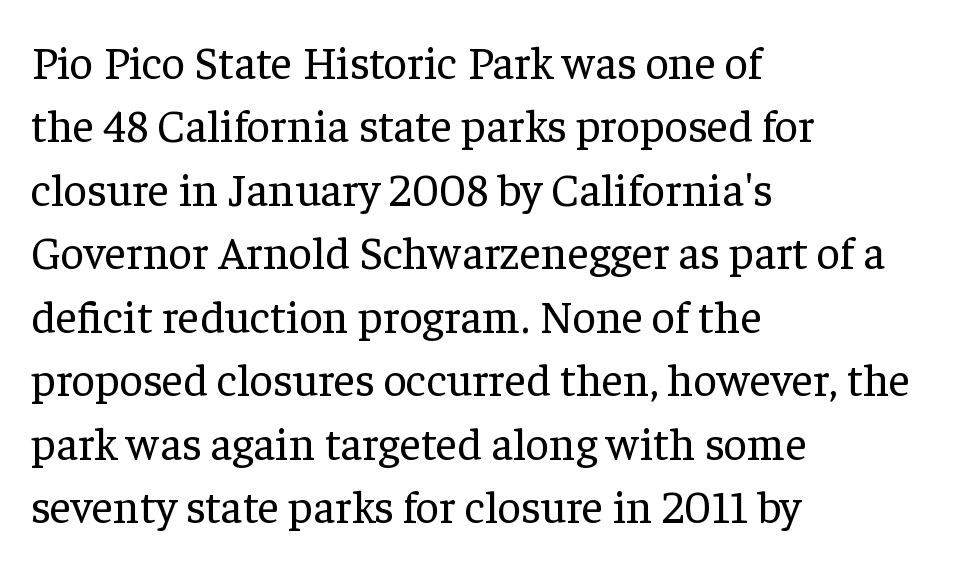
Each new line begins a customary step beneath the previous one. In CSS terms this would be text-align: left. Check where the strokes stop: tiny serifs finish them off. Do the characters align in a grid? No, the font is proportional.
